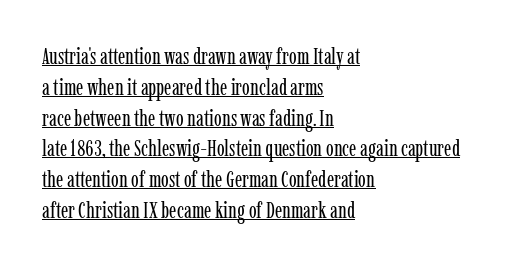
The specimen reads as upright at a glance. Each word holds together tightly as a unit, with standard inter-letter gaps. Heaviness? Minimal to ordinary, like unemphasized prose. Beneath each row of characters lies a ruled line. Quick note: interline space is typical. In CSS terms this would be text-align: left.
